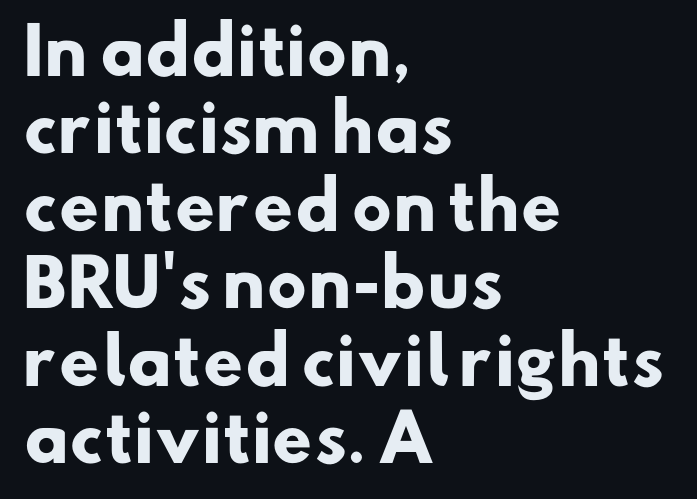
The image shows 64 px heavy sans-serif type; set left-aligned, line spacing 1.21x, normal letter spacing, not underlined; low stroke contrast and a small x-height.
